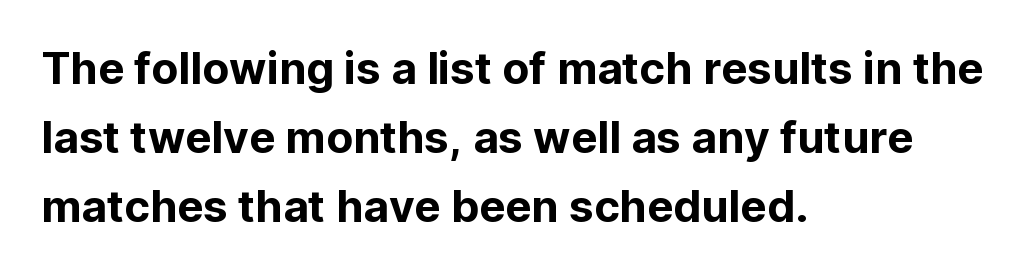
{"serif": "no", "italic": "no", "width": "normal", "stroke_contrast": "low", "x_height": "medium", "monospaced": "no", "underline": "no", "align": "left", "line_spacing": "normal", "line_spacing_ratio": 1.57, "letter_spacing": "normal", "letter_spacing_em": 0.0, "glyph_px": 44}
